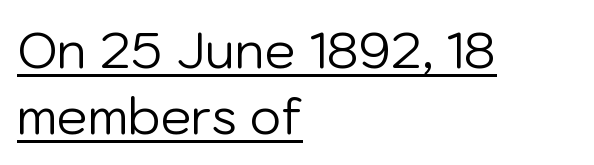
{"serif": "no", "italic": "no", "bold": "no", "weight": "regular", "width": "normal", "stroke_contrast": "low", "x_height": "medium", "monospaced": "no", "underline": "yes", "align": "left", "line_spacing": "normal", "line_spacing_ratio": 1.34, "letter_spacing": "normal", "letter_spacing_em": 0.0, "glyph_px": 49}
